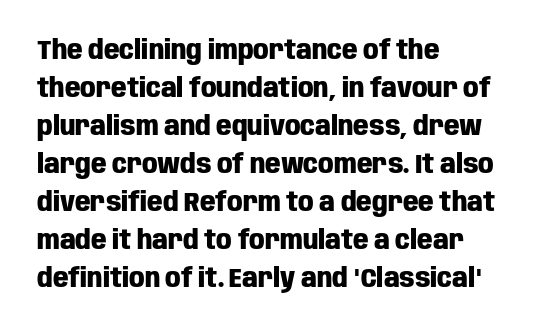
Q: Is the text bold? A: Yes.
Q: Is the text italic (slanted)? A: No, it is upright.
Q: Is the text underlined? A: No.
Q: How is the paragraph aligned? A: Left-aligned.
Q: Is the spacing between letters normal or unusually wide? A: Normal.
Q: Is the spacing between lines tight, normal or loose? A: Normal.
